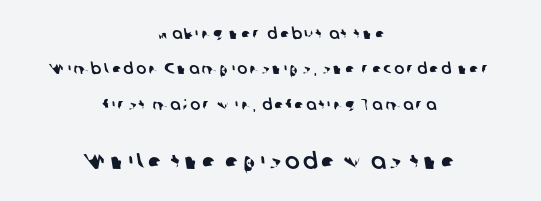
Q: Is the text underlined? A: No.
Q: How is the paragraph aligned? A: Centered.
Q: Is the spacing between lines tight, normal or loose? A: Loose.
Q: Which block of text is set in a larger size, the first (top) or the second (bottom)? A: The second (bottom) one.
